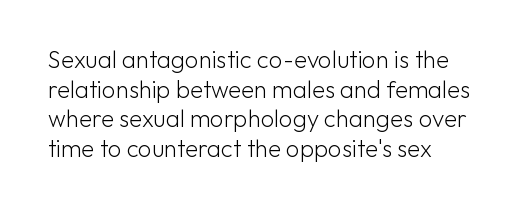
The image shows 24 px text type, upright; set left-aligned, line spacing 1.23x, normal letter spacing, not underlined.
